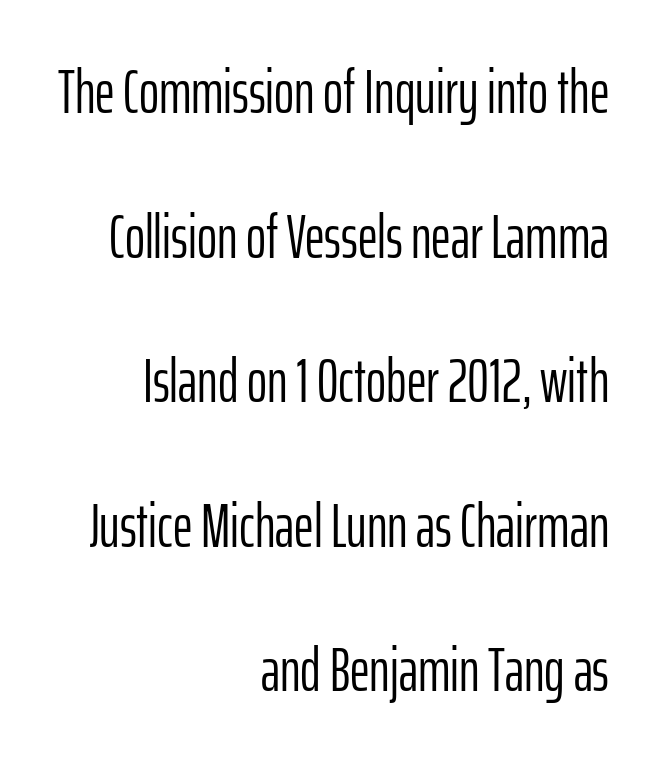
The image shows 61 px light, condensed sans-serif type, upright; set right-aligned, loose line spacing (2.37x), normal letter spacing, not underlined; low stroke contrast and a medium x-height.
